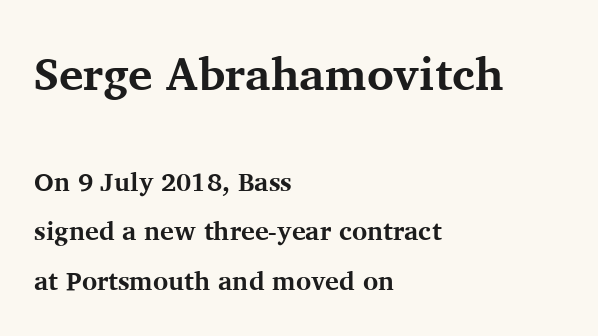
The image shows 46 px bold serif type, upright; set left-aligned, loose line spacing (1.91x), normal letter spacing, not underlined; the first (top) block is 1.77x larger; medium stroke contrast and a medium x-height.
